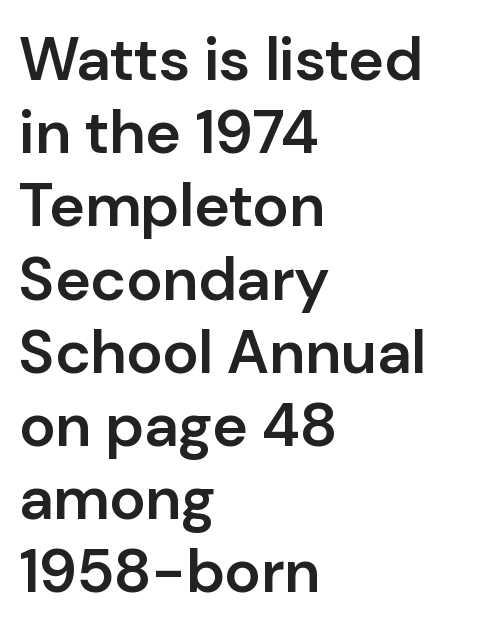
The image shows 61 px semibold sans-serif type, upright; set left-aligned, line spacing 1.2x, normal letter spacing, not underlined; low stroke contrast and a medium x-height.
